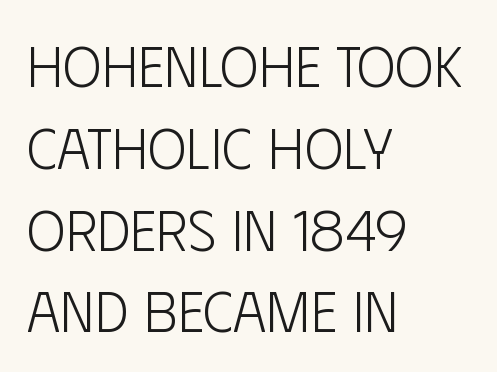
The image shows 58 px light, condensed sans-serif type, upright; set left-aligned, normal line spacing (1.41x), normal letter spacing, not underlined; low stroke contrast and a large x-height.
